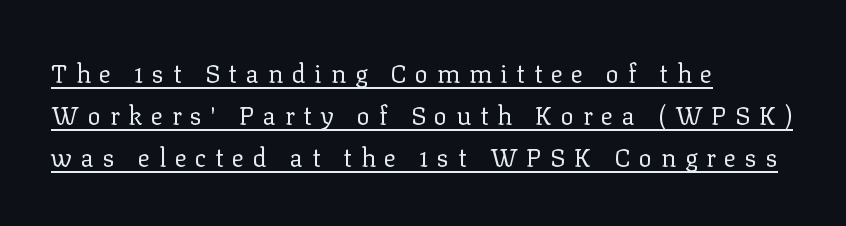
The image shows 25 px text type, upright; set left-aligned, normal line spacing (1.68x), unusually wide letter spacing (+0.35 em), underlined.
